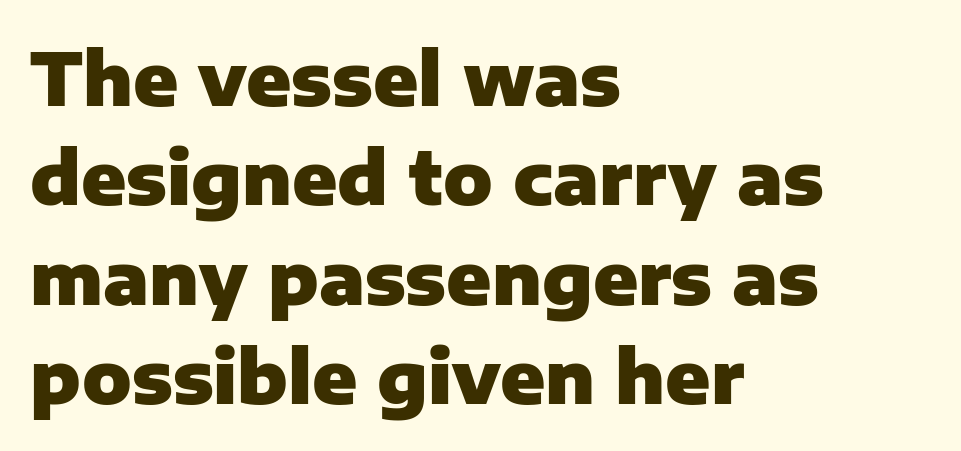
Q: Is the text bold? A: Yes.
Q: Is the text italic (slanted)? A: No, it is upright.
Q: Is the typeface a serif or a sans-serif typeface? A: Sans-serif.
Q: Is the text underlined? A: No.
Q: How is the paragraph aligned? A: Left-aligned.
Q: Is the spacing between letters normal or unusually wide? A: Normal.
Q: Is the spacing between lines tight, normal or loose? A: Normal.
Q: Width (condensed, normal, or wide)? A: Normal.
Q: Stroke contrast? A: Low.
Q: x-height? A: Medium.
Q: Monospaced? A: No.
